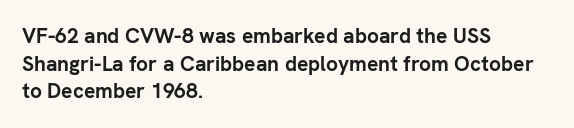
Normally led — the rows are evenly, conventionally spaced. Caption: standard tracking, unaltered. Check the space under the baseline: it is left empty. This sample is left-justified, so line endings fall wherever the words run out. These lines were composed using upright roman letters.
